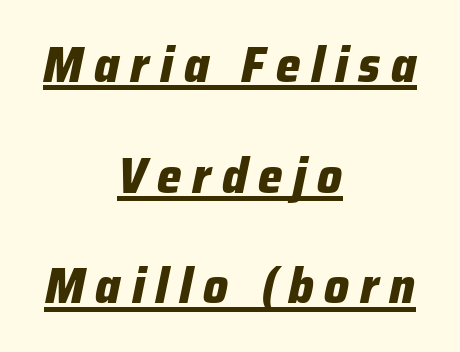
The image shows 49 px heavy type, italic (leaning right); set centered, loose line spacing (2.26x), unusually wide letter spacing (+0.22 em), underlined; low stroke contrast and a medium x-height.
